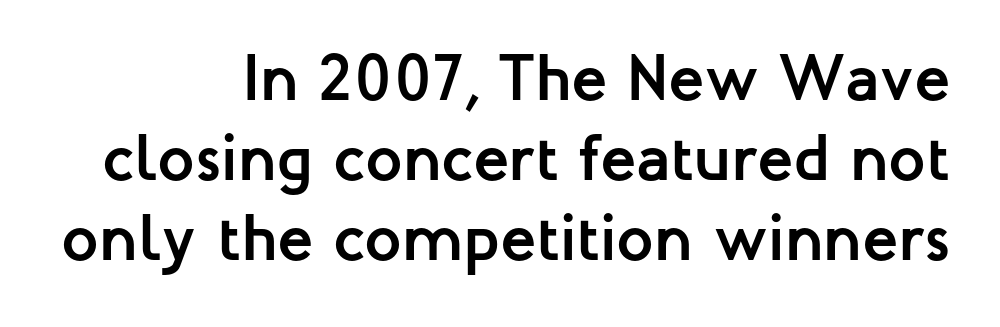
The image shows 66 px semibold sans-serif type, upright; set right-aligned, line spacing 1.21x, normal letter spacing, not underlined; low stroke contrast and a medium x-height.
